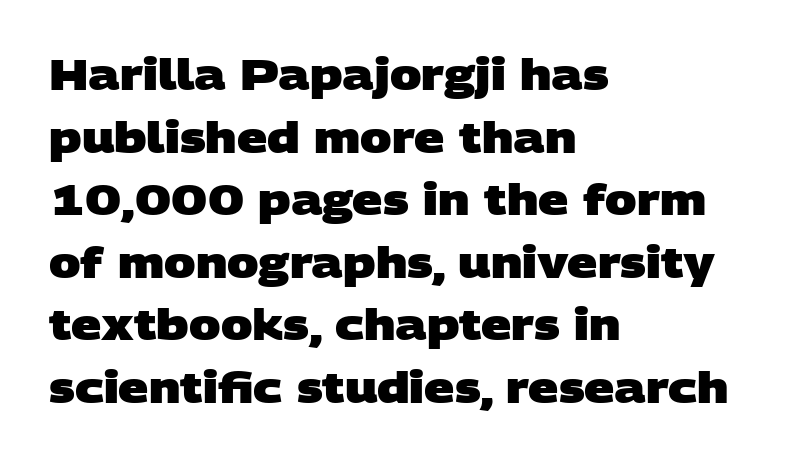
{"serif": "no", "bold": "yes", "weight": "heavy", "width": "wide", "stroke_contrast": "low", "x_height": "large", "monospaced": "no", "underline": "no", "align": "left", "line_spacing": "normal", "line_spacing_ratio": 1.49, "letter_spacing": "normal", "letter_spacing_em": 0.0, "glyph_px": 42}
